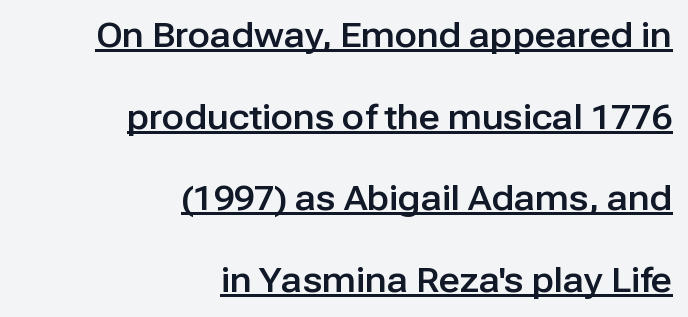
The image shows 33 px sans-serif type, upright; set right-aligned, loose line spacing (2.47x), normal letter spacing, underlined; low stroke contrast and a medium x-height.
